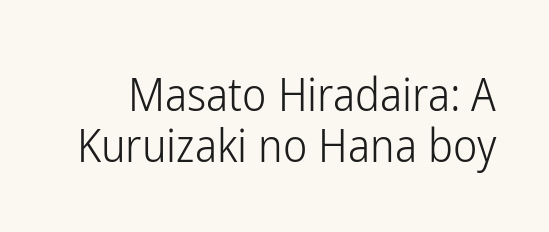
Q: Is the text bold? A: No.
Q: Is the text italic (slanted)? A: No, it is upright.
Q: Is the typeface a serif or a sans-serif typeface? A: Sans-serif.
Q: Is the text underlined? A: No.
Q: Is the spacing between letters normal or unusually wide? A: Normal.
Q: Is the spacing between lines tight, normal or loose? A: Tight.
Q: Width (condensed, normal, or wide)? A: Condensed.
Q: Stroke contrast? A: Low.
Q: x-height? A: Medium.
Q: Monospaced? A: No.
